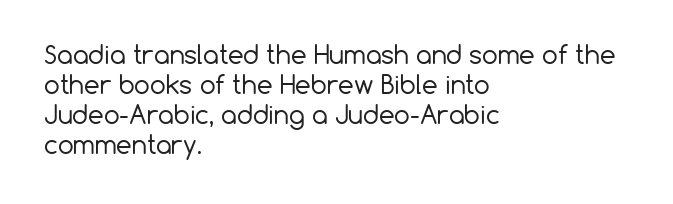
Stem width sits at or under what a default text font uses. Rendered with straight, roman letterforms. In CSS terms this would be text-align: left. Is the letter spacing exaggerated? No — it looks like the ordinary default.
